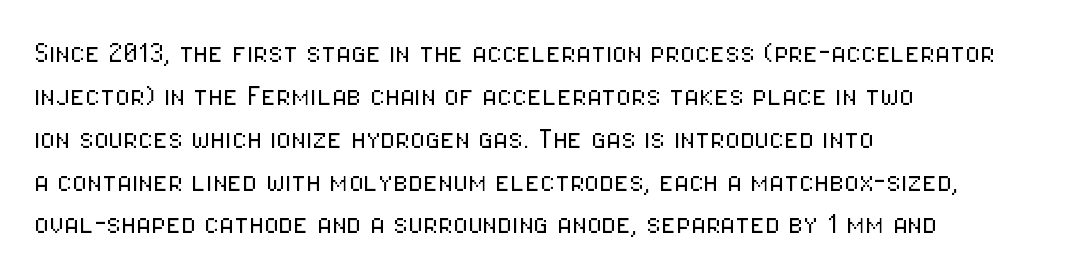
The image shows 34 px light, condensed sans-serif type, upright; set left-aligned, normal line spacing (1.26x), normal letter spacing, not underlined; low stroke contrast and a medium x-height.
